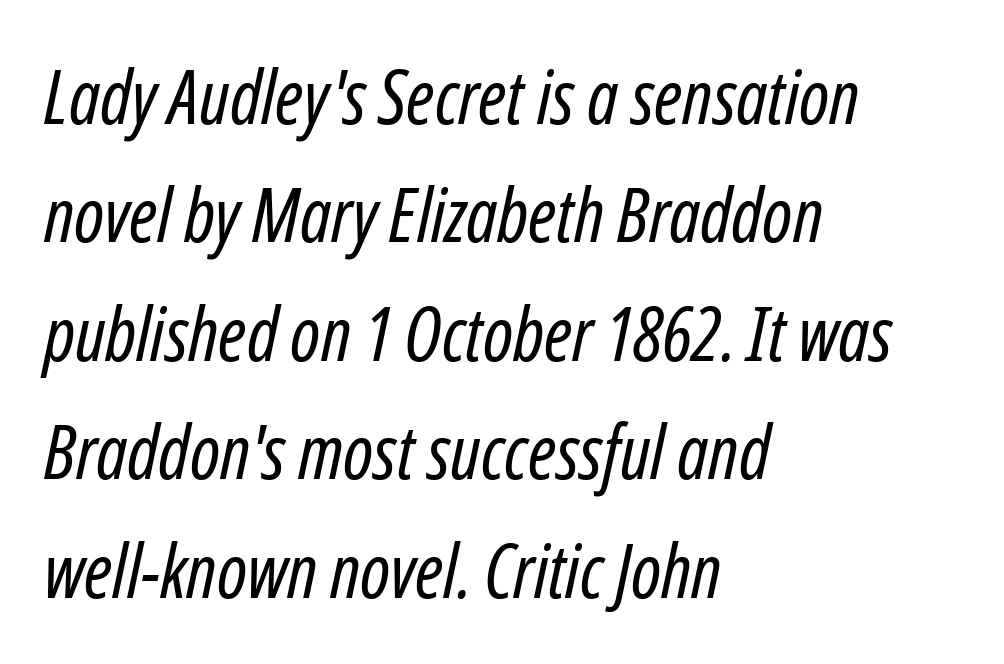
{"italic": "yes", "lean": "right", "slant_degrees": 12, "bold": "no", "weight": "regular", "width": "condensed", "stroke_contrast": "low", "x_height": "medium", "monospaced": "no", "underline": "no", "align": "left", "line_spacing": "normal", "line_spacing_ratio": 1.6, "letter_spacing": "normal", "letter_spacing_em": 0.0, "glyph_px": 74}
